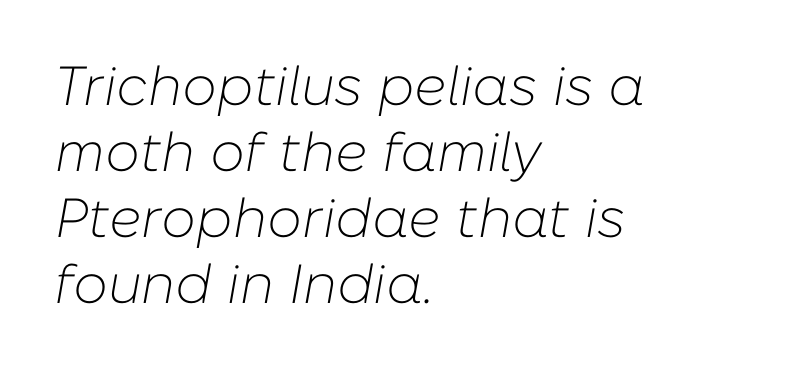
{"italic": "yes", "lean": "right", "slant_degrees": 10, "bold": "no", "weight": "light", "width": "normal", "stroke_contrast": "low", "x_height": "medium", "monospaced": "no", "underline": "no", "align": "left", "line_spacing_ratio": 1.2, "letter_spacing": "normal", "letter_spacing_em": 0.0, "glyph_px": 55}
